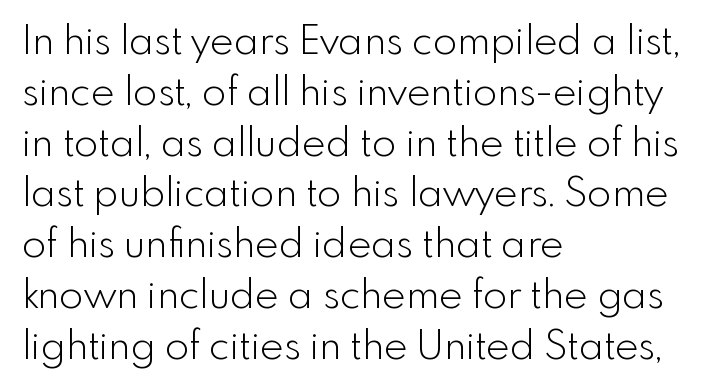
Descenders hang freely into open space. Leading: standard. Character widths vary here, with narrow letters taking less room than wide ones. Does the lettering tilt? It doesn't — this is upright. To sum up the face: it is a sans, with no serifs.
